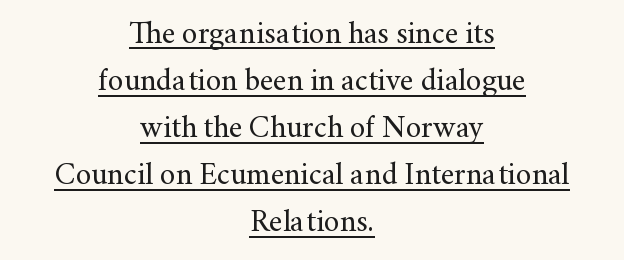
Q: Is the text bold? A: No.
Q: Is the text italic (slanted)? A: No, it is upright.
Q: Is the typeface a serif or a sans-serif typeface? A: Serif.
Q: Is the text underlined? A: Yes.
Q: How is the paragraph aligned? A: Centered.
Q: Is the spacing between letters normal or unusually wide? A: Normal.
Q: Is the spacing between lines tight, normal or loose? A: Normal.
Q: Width (condensed, normal, or wide)? A: Normal.
Q: Stroke contrast? A: Medium.
Q: x-height? A: Small.
Q: Monospaced? A: No.
